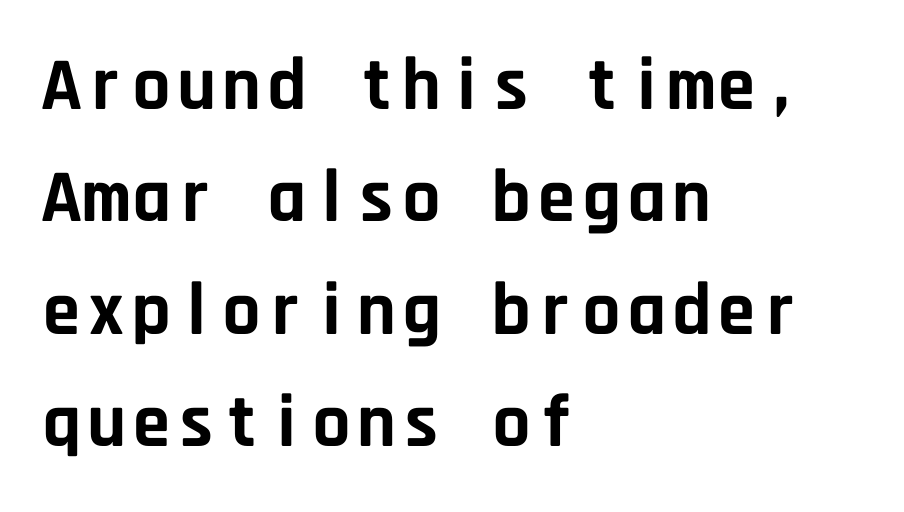
Q: Is the text bold? A: Yes.
Q: Is the text italic (slanted)? A: No, it is upright.
Q: Is the typeface a serif or a sans-serif typeface? A: Sans-serif.
Q: Is the text underlined? A: No.
Q: How is the paragraph aligned? A: Left-aligned.
Q: Is the spacing between letters normal or unusually wide? A: Normal.
Q: Is the spacing between lines tight, normal or loose? A: Normal.
Q: Width (condensed, normal, or wide)? A: Normal.
Q: Stroke contrast? A: Low.
Q: x-height? A: Large.
Q: Monospaced? A: Yes.
